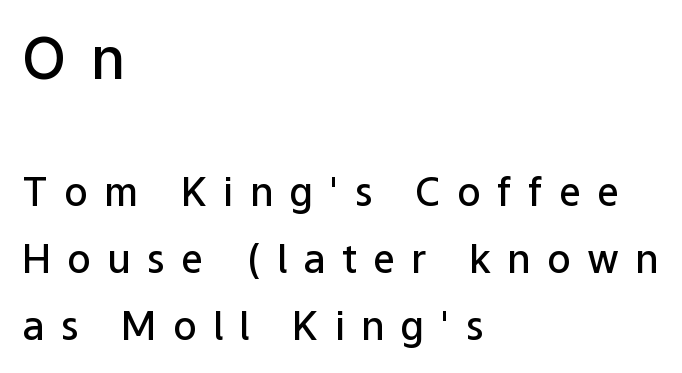
The image shows 58 px semibold sans-serif type, upright; set left-aligned, line spacing 1.72x, unusually wide letter spacing (+0.42 em), not underlined; the first (top) block is 1.49x larger; low stroke contrast and a medium x-height.
